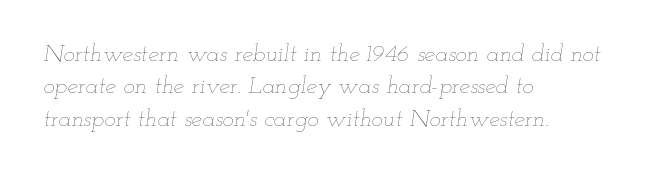
{"italic": "yes", "lean": "right", "slant_degrees": 12, "bold": "no", "underline": "no", "align": "left", "line_spacing": "normal", "line_spacing_ratio": 1.35, "letter_spacing": "normal", "letter_spacing_em": 0.0, "glyph_px": 24}
